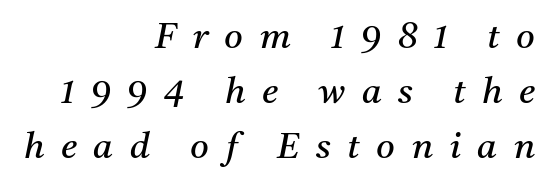
Words float on clear page, feet unadorned. The lines sit at an ordinary, default distance from one another. Someone cranked the tracking dial way up on this one. The compositor pushed each line to the right boundary.
